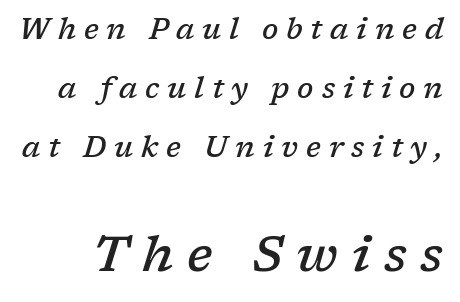
{"serif": "yes", "italic": "yes", "lean": "right", "slant_degrees": 17, "bold": "semi", "weight": "semibold", "width": "normal", "stroke_contrast": "low", "x_height": "medium", "monospaced": "no", "underline": "no", "line_spacing": "loose", "line_spacing_ratio": 2.03, "letter_spacing": "wide", "letter_spacing_em": 0.27, "larger_block": "second", "size_ratio": 1.72, "glyph_px": 50}
